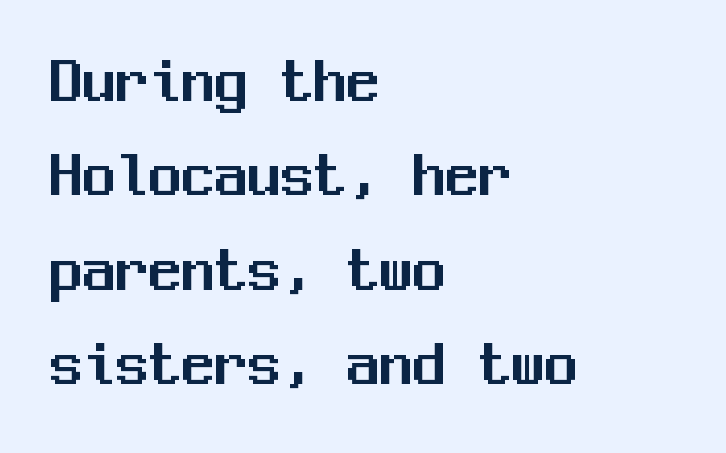
The image shows 66 px sans-serif type, upright, monospaced; set left-aligned, normal line spacing (1.43x), normal letter spacing, not underlined; medium stroke contrast and a medium x-height.
